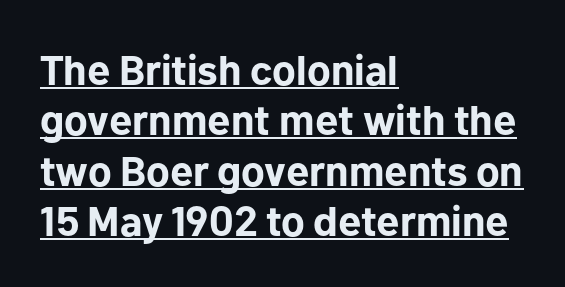
{"serif": "no", "italic": "no", "bold": "yes", "weight": "bold", "width": "normal", "stroke_contrast": "low", "x_height": "medium", "monospaced": "no", "underline": "yes", "align": "left", "line_spacing_ratio": 1.2, "letter_spacing": "normal", "letter_spacing_em": 0.0, "glyph_px": 42}
